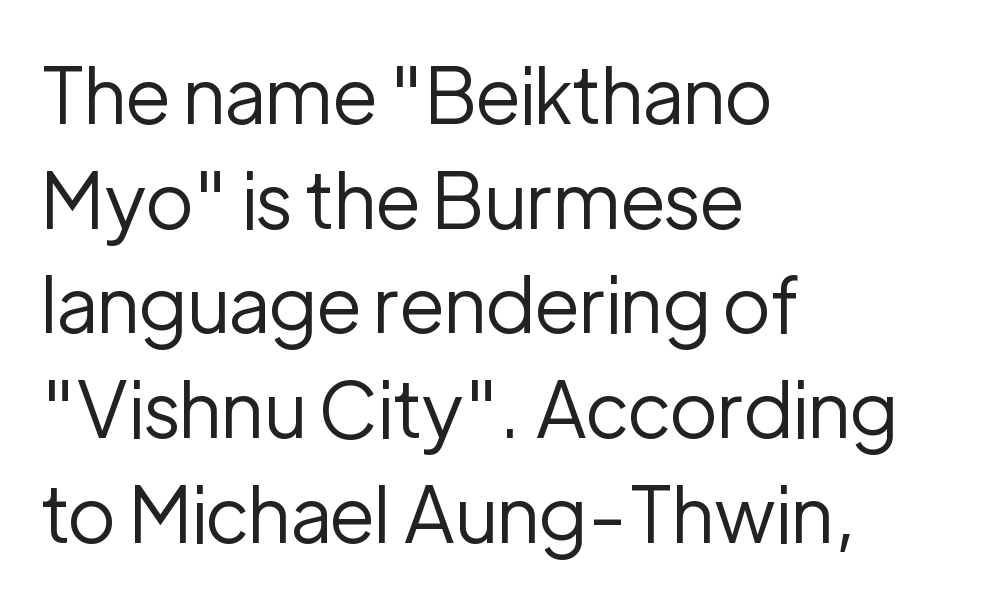
The image shows 77 px regular-weight sans-serif type, upright; set left-aligned, normal line spacing (1.36x), normal letter spacing, not underlined; low stroke contrast and a medium x-height.
